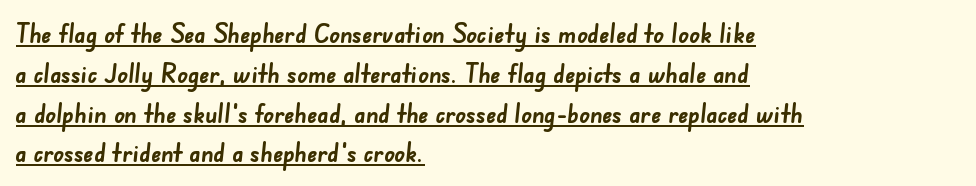
{"bold": "yes", "underline": "yes", "align": "left", "line_spacing": "normal", "line_spacing_ratio": 1.53, "letter_spacing": "normal", "letter_spacing_em": 0.0, "glyph_px": 26}
